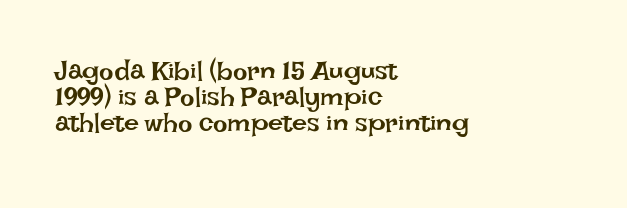
{"italic": "no", "bold": "no", "underline": "no", "align": "left", "line_spacing": "tight", "line_spacing_ratio": 0.96, "letter_spacing": "normal", "letter_spacing_em": 0.0, "glyph_px": 27}
